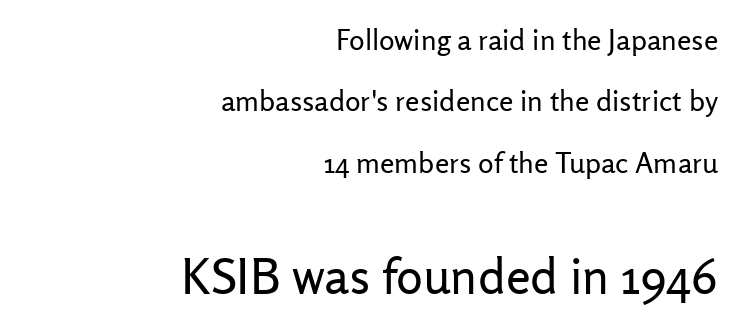
The image shows 50 px regular-weight sans-serif type, upright; set right-aligned, loose line spacing (2.12x), normal letter spacing, not underlined; the second (bottom) block is 1.72x larger; low stroke contrast and a medium x-height.
